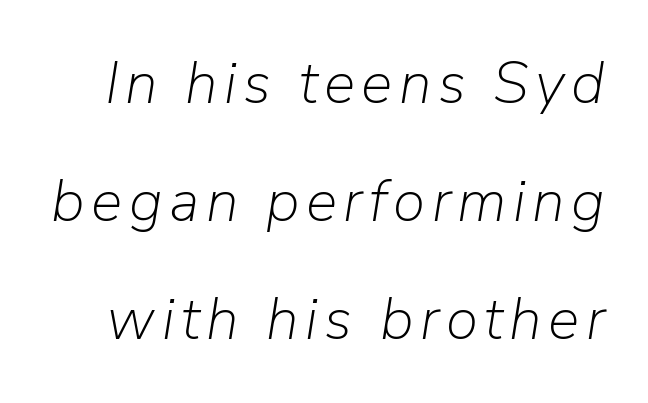
Varying glyph widths throughout — classic text-font behaviour. What's the leading like? Stretched, with rows far apart. Compared with a typical body face, this is equally light or lighter still. The words here are not underlined.
